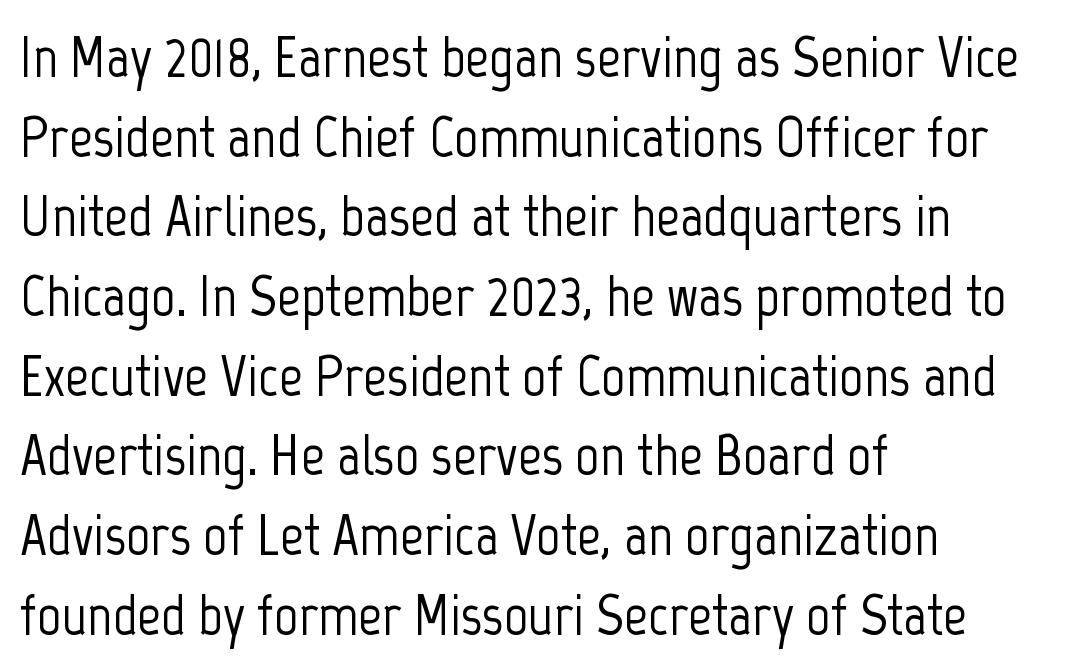
{"serif": "no", "italic": "no", "width": "condensed", "stroke_contrast": "low", "x_height": "medium", "monospaced": "no", "underline": "no", "align": "left", "line_spacing": "normal", "line_spacing_ratio": 1.35, "letter_spacing": "normal", "letter_spacing_em": 0.0, "glyph_px": 59}
